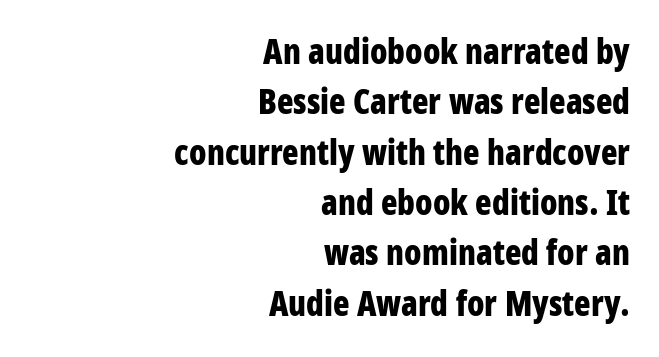
{"serif": "no", "italic": "no", "bold": "yes", "weight": "bold", "width": "condensed", "stroke_contrast": "low", "x_height": "large", "monospaced": "no", "underline": "no", "align": "right", "line_spacing": "normal", "line_spacing_ratio": 1.48, "letter_spacing": "normal", "letter_spacing_em": 0.0, "glyph_px": 34}
